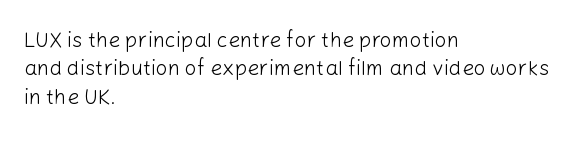
The image shows 21 px text type, upright; set left-aligned, normal line spacing (1.35x), normal letter spacing, not underlined.
